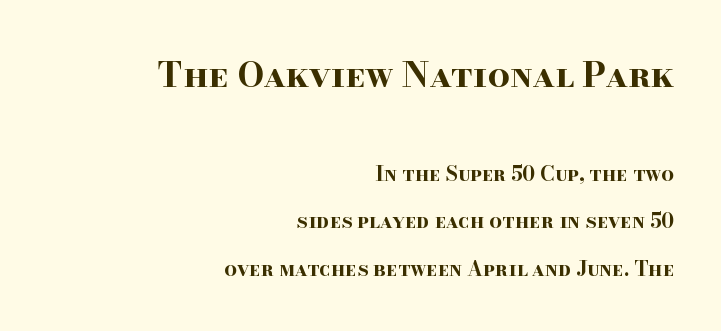
{"serif": "yes", "italic": "no", "bold": "yes", "weight": "bold", "width": "wide", "stroke_contrast": "high", "x_height": "small", "monospaced": "no", "underline": "no", "align": "right", "line_spacing": "loose", "line_spacing_ratio": 2.37, "letter_spacing": "normal", "letter_spacing_em": 0.0, "larger_block": "first", "size_ratio": 1.75, "glyph_px": 35}
